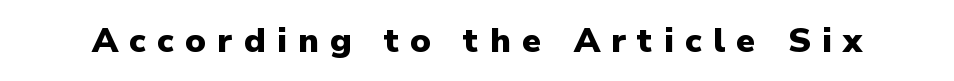
Posture: upright roman. You can tell from the bare stems that sans-serif type was used. These lines are rendered in a variable-pitch font. The baseline area is clear. Observe the wide spacing: letters keep a clear distance from each other. Caption: bold face, heavy strokes.
